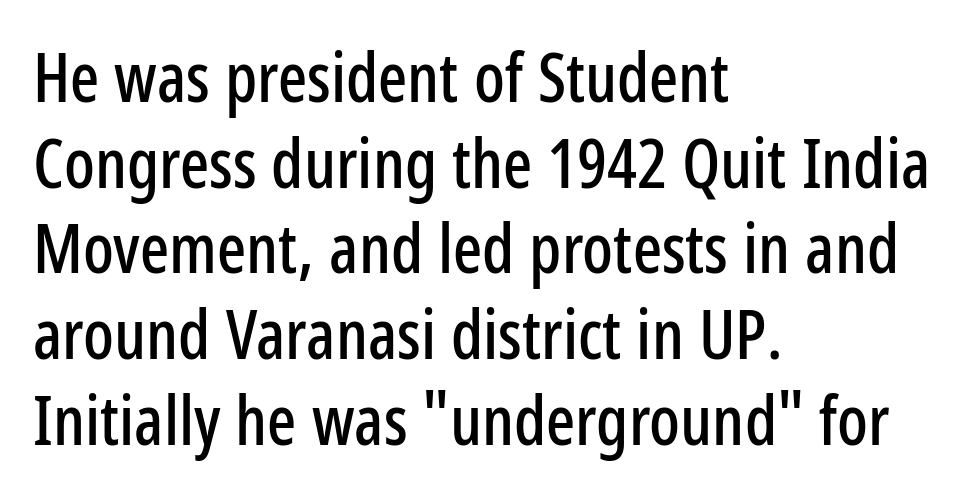
The image shows 68 px condensed sans-serif type, upright; set left-aligned, normal line spacing (1.26x), normal letter spacing, not underlined; low stroke contrast and a medium x-height.
